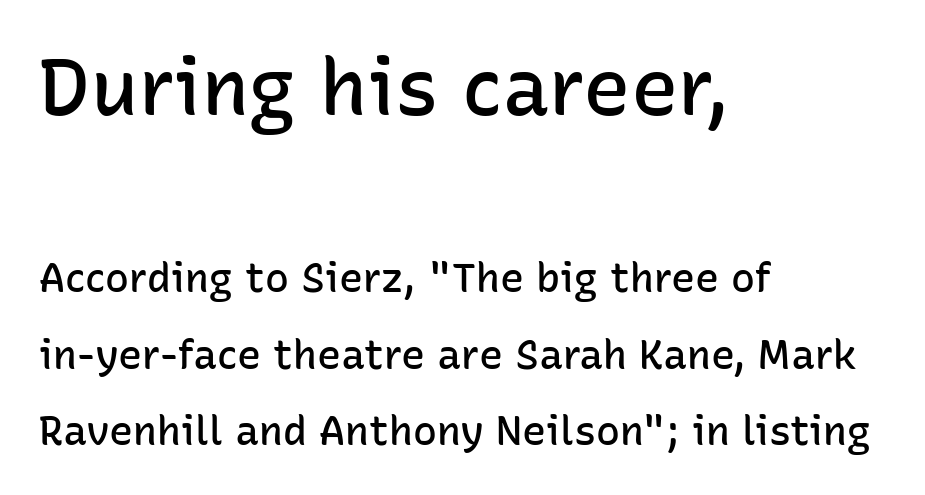
The image shows 79 px semibold sans-serif type, upright; set left-aligned, loose line spacing (1.92x), normal letter spacing, not underlined; the first (top) block is 1.98x larger; low stroke contrast and a medium x-height.
